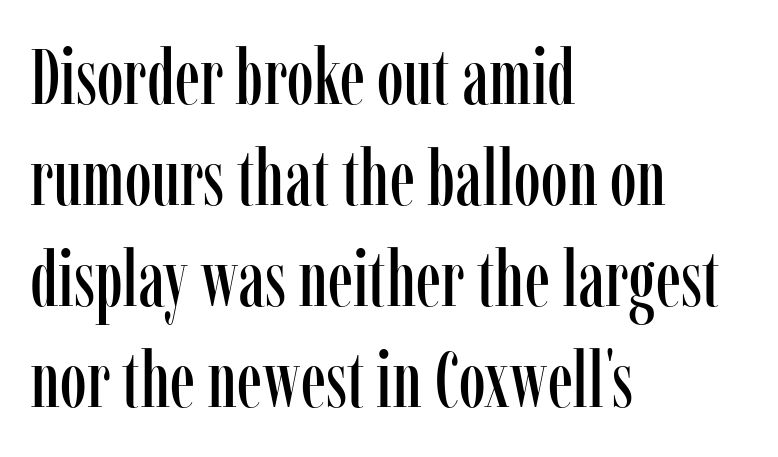
Q: Is the text italic (slanted)? A: No, it is upright.
Q: Is the typeface a serif or a sans-serif typeface? A: Serif.
Q: Is the text underlined? A: No.
Q: How is the paragraph aligned? A: Left-aligned.
Q: Is the spacing between letters normal or unusually wide? A: Normal.
Q: Is the spacing between lines tight, normal or loose? A: Normal.
Q: Width (condensed, normal, or wide)? A: Condensed.
Q: Stroke contrast? A: Low.
Q: x-height? A: Medium.
Q: Monospaced? A: No.
